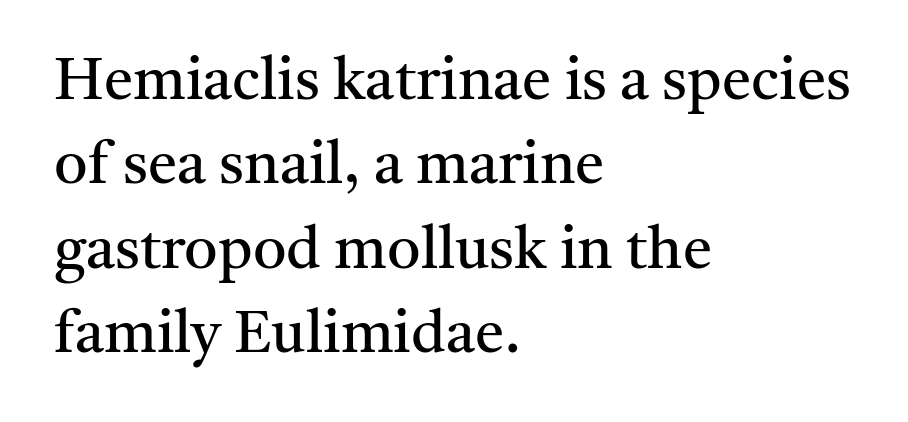
{"serif": "yes", "italic": "no", "bold": "no", "weight": "regular", "width": "normal", "stroke_contrast": "medium", "x_height": "medium", "monospaced": "no", "underline": "no", "align": "left", "line_spacing": "normal", "line_spacing_ratio": 1.43, "letter_spacing": "normal", "letter_spacing_em": 0.0, "glyph_px": 59}
